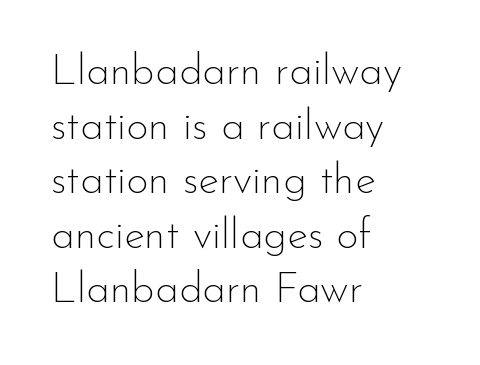
The image shows 43 px thin sans-serif type, upright; set left-aligned, normal line spacing (1.27x), normal letter spacing, not underlined; low stroke contrast and a small x-height.
